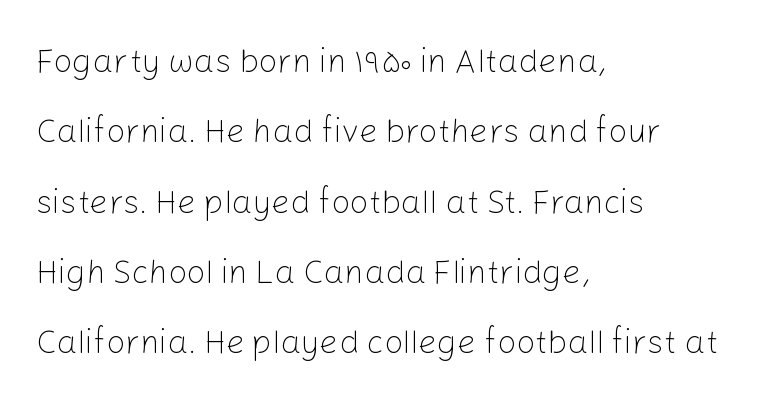
{"serif": "no", "italic": "no", "bold": "no", "weight": "light", "width": "normal", "stroke_contrast": "low", "x_height": "medium", "monospaced": "no", "underline": "no", "align": "left", "line_spacing": "loose", "line_spacing_ratio": 2.13, "letter_spacing": "normal", "letter_spacing_em": 0.0, "glyph_px": 33}
